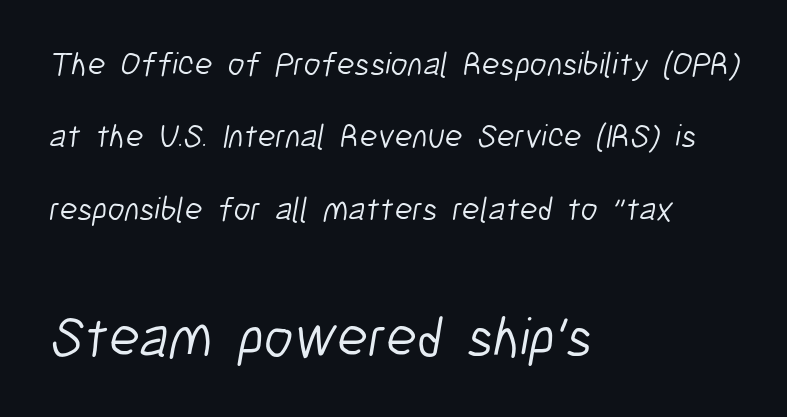
{"serif": "no", "bold": "no", "weight": "light", "width": "condensed", "stroke_contrast": "low", "x_height": "medium", "monospaced": "no", "underline": "no", "align": "left", "line_spacing": "loose", "line_spacing_ratio": 2.19, "letter_spacing": "normal", "letter_spacing_em": 0.0, "larger_block": "second", "size_ratio": 1.73, "glyph_px": 57}
